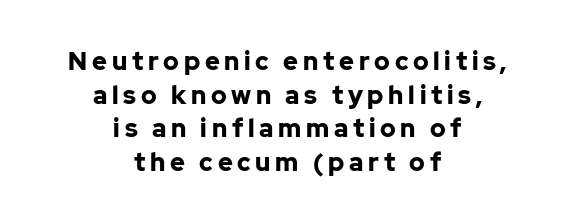
{"italic": "no", "bold": "yes", "underline": "no", "align": "center", "line_spacing": "normal", "line_spacing_ratio": 1.35, "glyph_px": 25}
